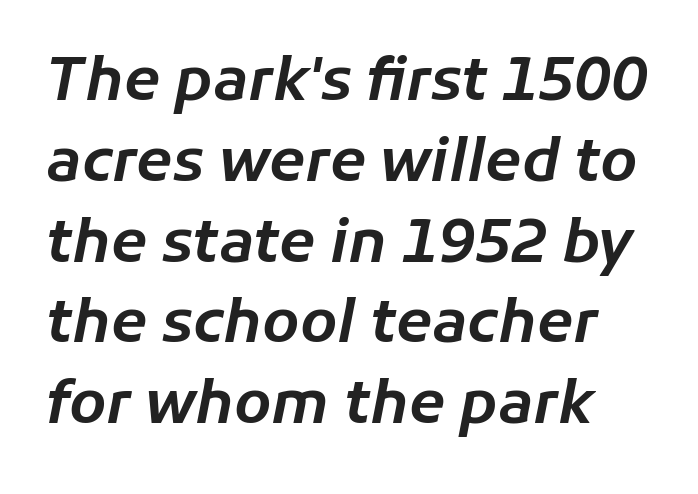
Q: Is the text italic (slanted)? A: Yes, it leans right by about 11 degrees.
Q: Is the text underlined? A: No.
Q: Is the spacing between letters normal or unusually wide? A: Normal.
Q: Is the spacing between lines tight, normal or loose? A: Normal.
Q: Width (condensed, normal, or wide)? A: Normal.
Q: Stroke contrast? A: Low.
Q: x-height? A: Medium.
Q: Monospaced? A: No.
